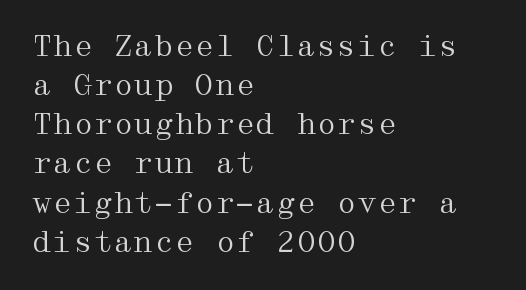
Q: Is the text bold? A: No.
Q: Is the text italic (slanted)? A: No, it is upright.
Q: Is the typeface a serif or a sans-serif typeface? A: Serif.
Q: Is the text underlined? A: No.
Q: How is the paragraph aligned? A: Left-aligned.
Q: Is the spacing between letters normal or unusually wide? A: Normal.
Q: Is the spacing between lines tight, normal or loose? A: Normal.
Q: Width (condensed, normal, or wide)? A: Wide.
Q: Stroke contrast? A: Medium.
Q: x-height? A: Medium.
